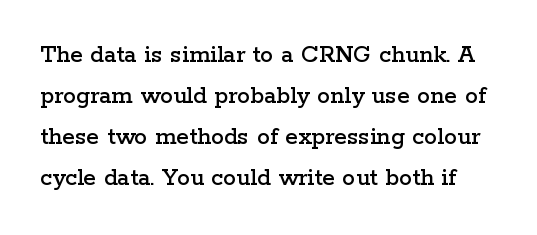
Q: Is the text italic (slanted)? A: No, it is upright.
Q: Is the text underlined? A: No.
Q: Is the spacing between letters normal or unusually wide? A: Normal.
Q: Is the spacing between lines tight, normal or loose? A: Normal.
